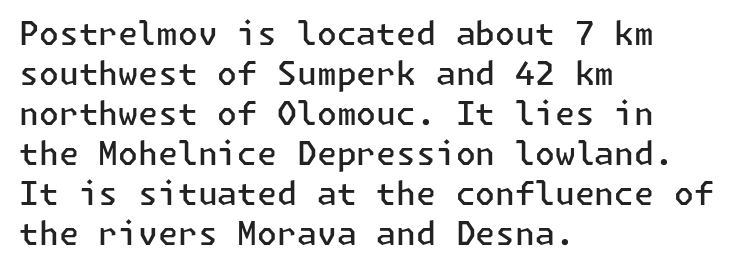
Quick note: underline off. What kind of face is this? One without serifs — a sans. Every row of glyphs begins at an identical x-position on the left. The gaps between neighbouring characters are ordinary and unremarkable.
